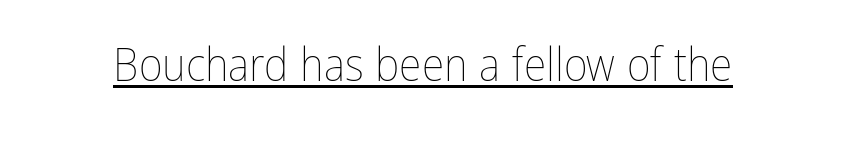
The image shows 46 px thin, condensed type, upright; set normal letter spacing, underlined; low stroke contrast and a medium x-height.
